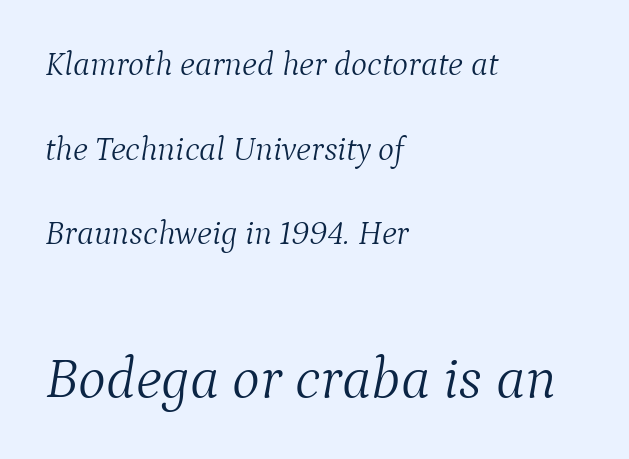
Q: Is the text bold? A: No.
Q: Is the text italic (slanted)? A: Yes, it leans right by about 9 degrees.
Q: Is the typeface a serif or a sans-serif typeface? A: Serif.
Q: Is the text underlined? A: No.
Q: How is the paragraph aligned? A: Left-aligned.
Q: Is the spacing between letters normal or unusually wide? A: Normal.
Q: Is the spacing between lines tight, normal or loose? A: Loose.
Q: Which block of text is set in a larger size, the first (top) or the second (bottom)? A: The second (bottom) one.
Q: Width (condensed, normal, or wide)? A: Normal.
Q: Stroke contrast? A: Medium.
Q: x-height? A: Medium.
Q: Monospaced? A: No.
